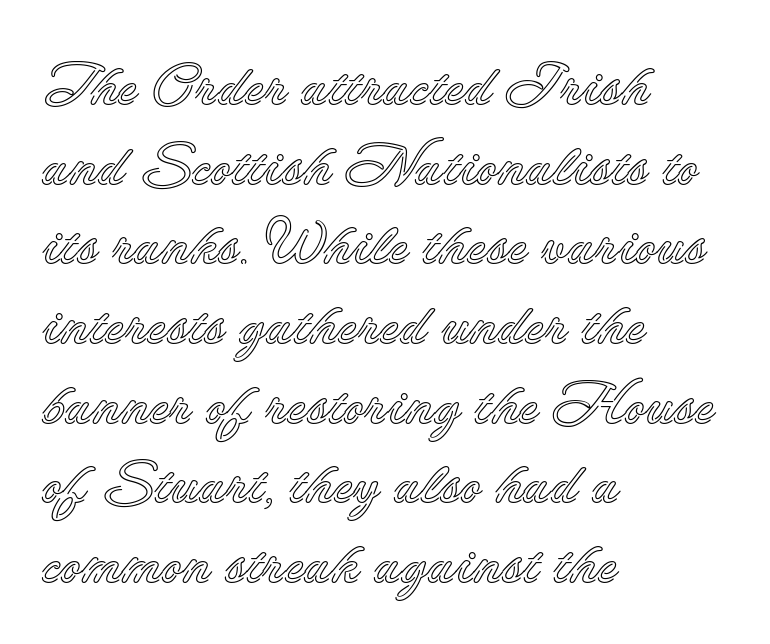
A clean baseline with only descenders dipping below it. The rag falls on the right side of this text block. Evenly set lines give the paragraph a standard silhouette. Here the designer chose a conventional face with non-uniform glyph widths. Standard letterfit; no display-style spreading of the glyphs.
